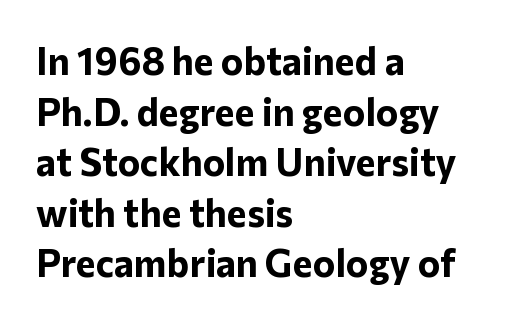
Q: Is the text bold? A: Yes.
Q: Is the text italic (slanted)? A: No, it is upright.
Q: Is the typeface a serif or a sans-serif typeface? A: Sans-serif.
Q: Is the text underlined? A: No.
Q: How is the paragraph aligned? A: Left-aligned.
Q: Is the spacing between letters normal or unusually wide? A: Normal.
Q: Is the spacing between lines tight, normal or loose? A: Normal.
Q: Width (condensed, normal, or wide)? A: Normal.
Q: Stroke contrast? A: Low.
Q: x-height? A: Medium.
Q: Monospaced? A: No.
